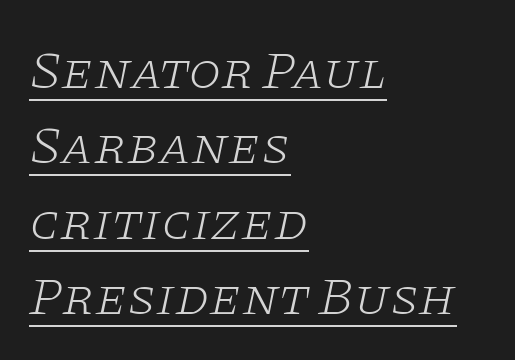
The image shows 53 px light, wide serif type, italic (leaning right); set left-aligned, normal line spacing (1.42x), normal letter spacing, underlined; low stroke contrast and a large x-height.
